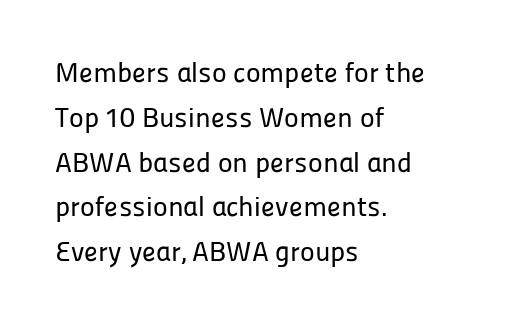
The image shows 28 px sans-serif type, upright; set left-aligned, normal line spacing (1.6x), normal letter spacing, not underlined; low stroke contrast and a medium x-height.
